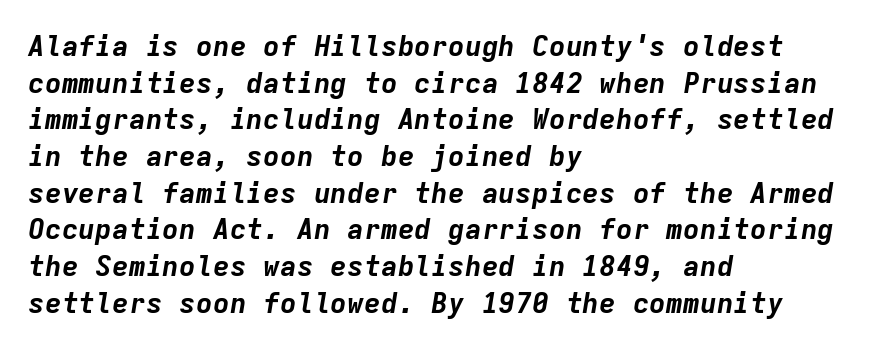
The image shows 28 px bold type, italic (leaning right), monospaced; set left-aligned, normal line spacing (1.31x), normal letter spacing, not underlined; low stroke contrast and a medium x-height.
